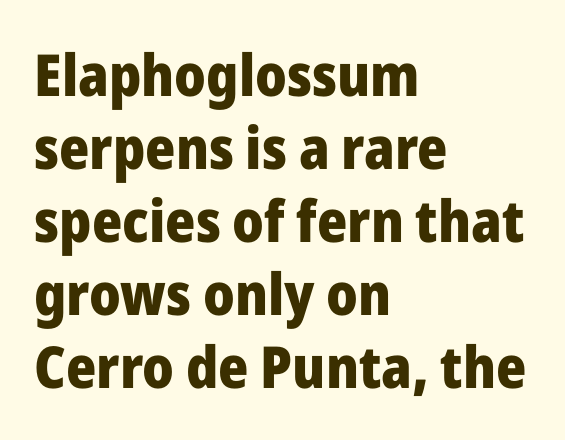
{"serif": "no", "italic": "no", "bold": "yes", "weight": "heavy", "width": "normal", "stroke_contrast": "low", "x_height": "medium", "monospaced": "no", "underline": "no", "align": "left", "line_spacing": "normal", "line_spacing_ratio": 1.26, "letter_spacing": "normal", "letter_spacing_em": 0.0, "glyph_px": 58}
